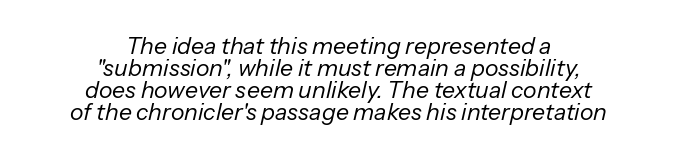
The image shows 23 px text type, italic (leaning right); set centered, tight line spacing (0.96x), normal letter spacing, not underlined.
